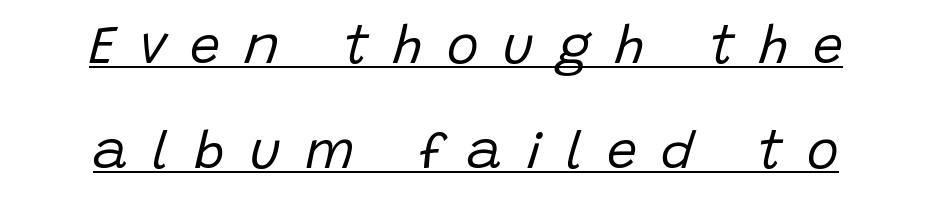
Weight: not bold — regular or lighter. Students, observe: this is what heavily led, spacious text looks like. Letter spacing: wide. The font's italic variant was chosen for this text.
